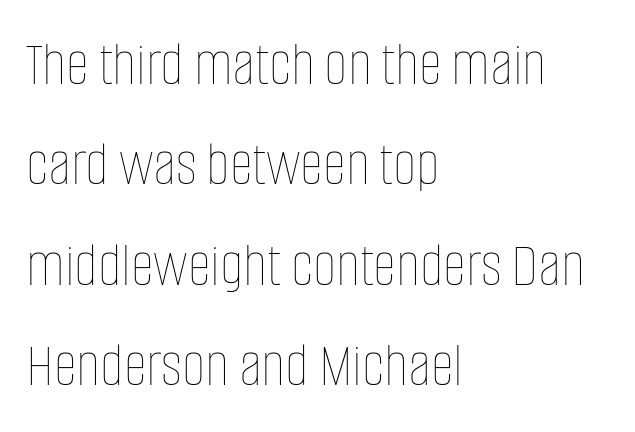
{"italic": "no", "bold": "no", "weight": "thin", "width": "condensed", "stroke_contrast": "low", "x_height": "large", "monospaced": "no", "underline": "no", "align": "left", "line_spacing": "normal", "line_spacing_ratio": 1.57, "letter_spacing": "normal", "letter_spacing_em": 0.0, "glyph_px": 64}
